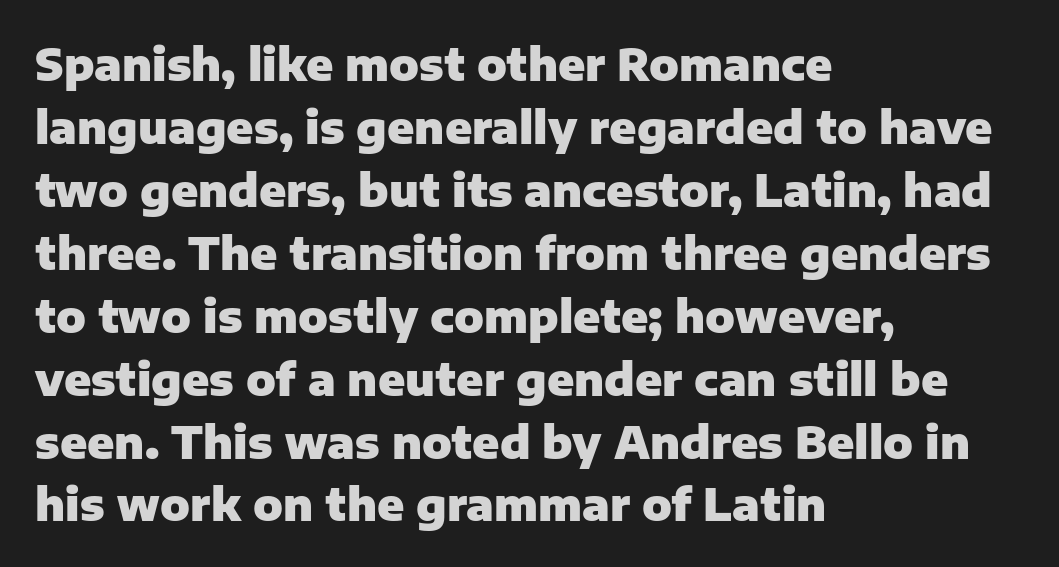
{"serif": "no", "italic": "no", "bold": "yes", "weight": "heavy", "width": "normal", "stroke_contrast": "low", "x_height": "medium", "monospaced": "no", "underline": "no", "align": "left", "line_spacing": "normal", "line_spacing_ratio": 1.43, "letter_spacing": "normal", "letter_spacing_em": 0.0, "glyph_px": 44}
